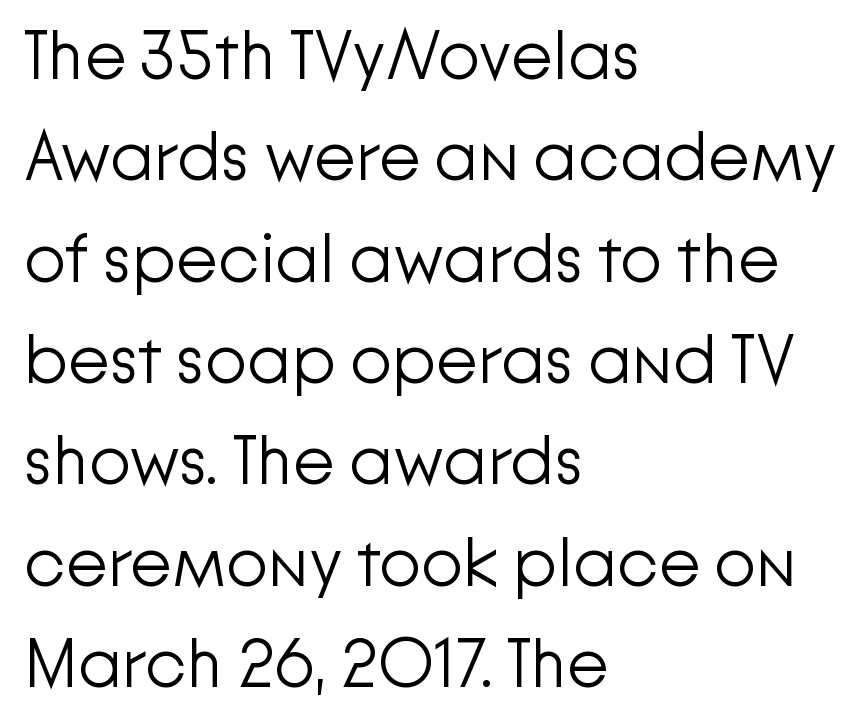
{"serif": "no", "italic": "no", "bold": "no", "weight": "light", "width": "normal", "stroke_contrast": "low", "x_height": "medium", "monospaced": "no", "underline": "no", "align": "left", "line_spacing": "normal", "line_spacing_ratio": 1.49, "letter_spacing": "normal", "letter_spacing_em": 0.0, "glyph_px": 68}
